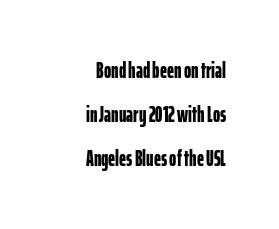
{"italic": "no", "bold": "yes", "underline": "no", "align": "right", "line_spacing": "loose", "line_spacing_ratio": 2.0, "letter_spacing": "normal", "letter_spacing_em": 0.0, "glyph_px": 22}
